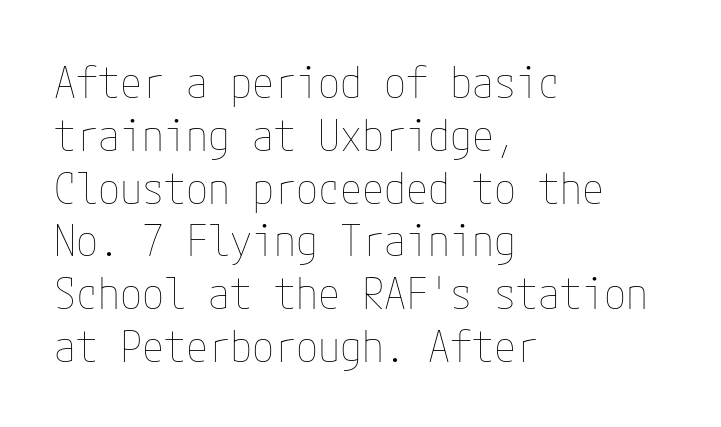
The lines in this sample share a left origin and differ only in where they stop. Words float on clear page, feet unadorned. Each word holds together tightly as a unit, with standard inter-letter gaps. Posture: vertical. Nothing heavy about these letters — not bold at all.
